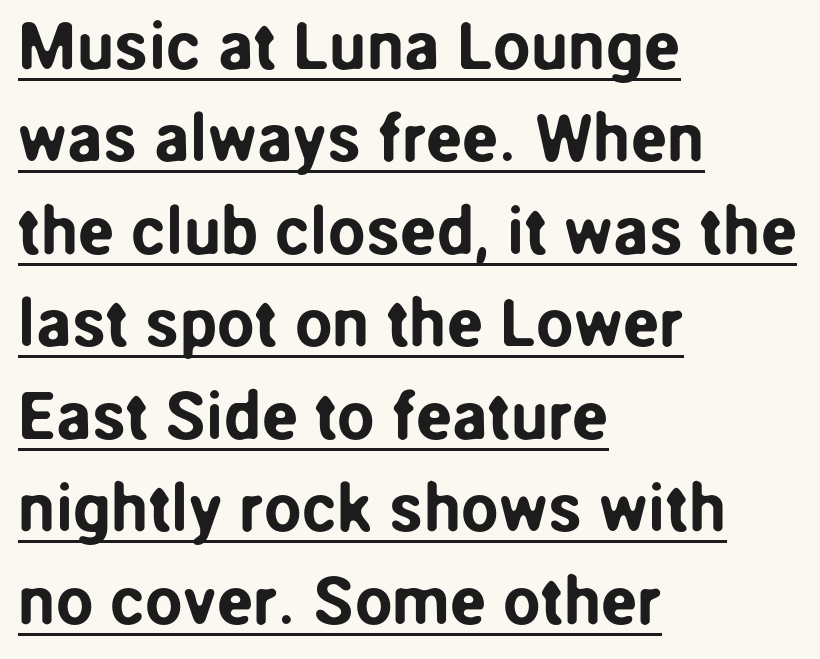
Is the block centered? No — it sits flush against the left margin. Typographically, this falls in the sans-serif category. The space between consecutive lines is moderate. The glyphs are accompanied by a horizontal stroke just below them. Do the characters align in a grid? No, the font is proportional. Nothing unusual about the tracking: characters are spaced as the font intends.
